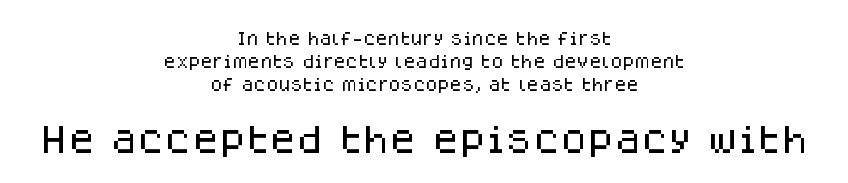
Q: Is the text italic (slanted)? A: No, it is upright.
Q: Is the typeface a serif or a sans-serif typeface? A: Sans-serif.
Q: Is the text underlined? A: No.
Q: How is the paragraph aligned? A: Centered.
Q: Is the spacing between letters normal or unusually wide? A: Normal.
Q: Is the spacing between lines tight, normal or loose? A: Normal.
Q: Which block of text is set in a larger size, the first (top) or the second (bottom)? A: The second (bottom) one.
Q: Width (condensed, normal, or wide)? A: Normal.
Q: Stroke contrast? A: Low.
Q: x-height? A: Large.
Q: Monospaced? A: No.
